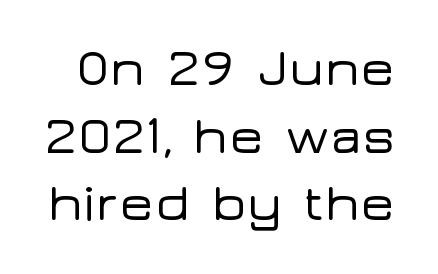
The rendering keeps characters at their native spacing. The space directly below the letters is spotless. How would I describe the line gaps? Plain and ordinary. The face used here is a sans, in the tradition of grotesques and geometrics. Rendered with straight, roman letterforms.
